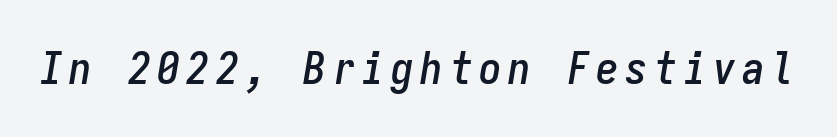
The face used here has a pronounced slope to its letters. The area under the type is left untouched. Think of a typewriter: that constant character pitch is what you see here.
